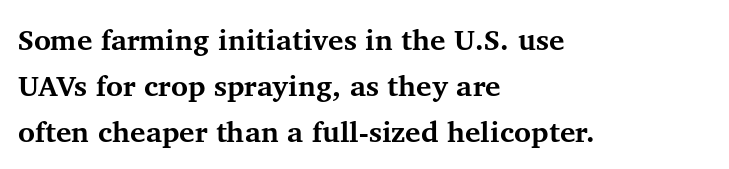
Q: Is the text bold? A: Yes.
Q: Is the text italic (slanted)? A: No, it is upright.
Q: Is the typeface a serif or a sans-serif typeface? A: Serif.
Q: Is the text underlined? A: No.
Q: How is the paragraph aligned? A: Left-aligned.
Q: Is the spacing between letters normal or unusually wide? A: Normal.
Q: Is the spacing between lines tight, normal or loose? A: Normal.
Q: Width (condensed, normal, or wide)? A: Normal.
Q: Stroke contrast? A: Medium.
Q: x-height? A: Medium.
Q: Monospaced? A: No.
